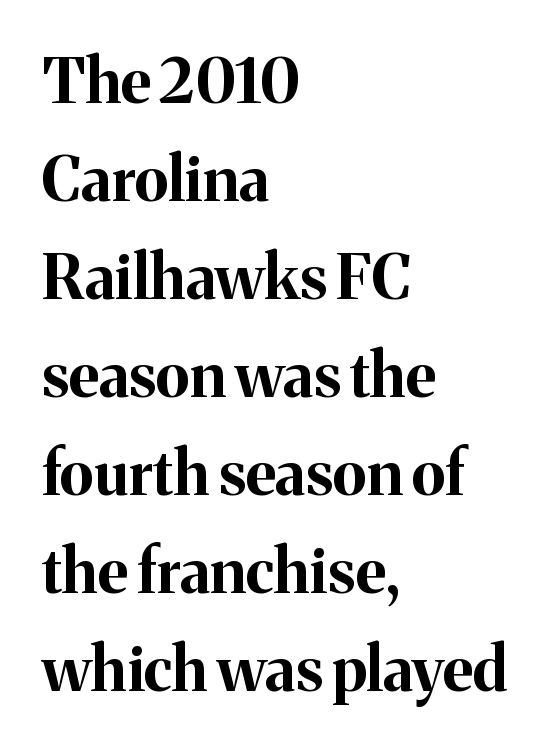
The image shows 62 px bold serif type, upright; set left-aligned, normal line spacing (1.58x), normal letter spacing, not underlined; medium stroke contrast and a medium x-height.
